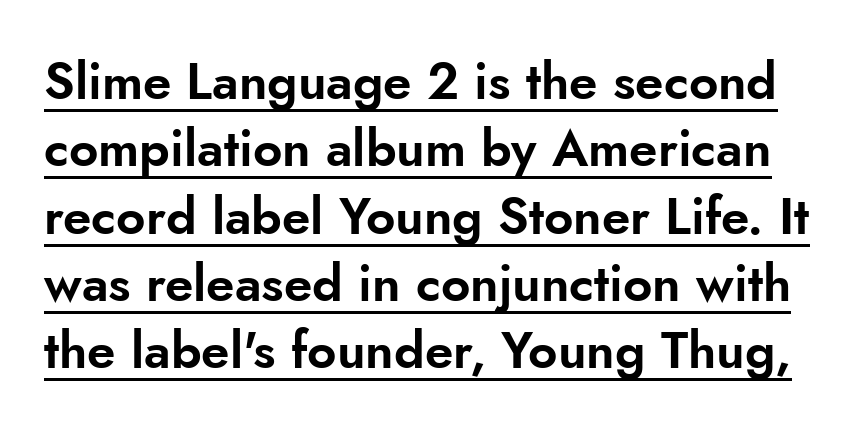
Q: Is the text italic (slanted)? A: No, it is upright.
Q: Is the typeface a serif or a sans-serif typeface? A: Sans-serif.
Q: Is the text underlined? A: Yes.
Q: Is the spacing between letters normal or unusually wide? A: Normal.
Q: Is the spacing between lines tight, normal or loose? A: Normal.
Q: Width (condensed, normal, or wide)? A: Normal.
Q: Stroke contrast? A: Low.
Q: x-height? A: Small.
Q: Monospaced? A: No.
